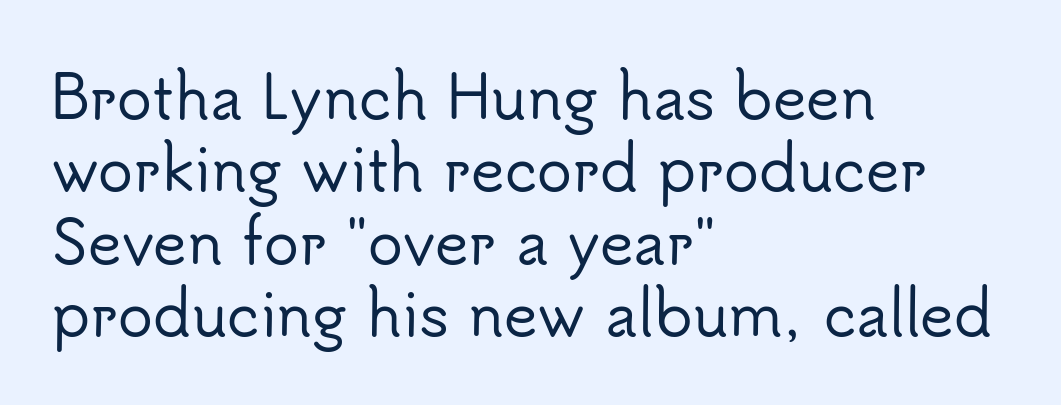
The image shows 58 px sans-serif type, upright; set left-aligned, normal line spacing (1.25x), normal letter spacing, not underlined; low stroke contrast and a small x-height.
